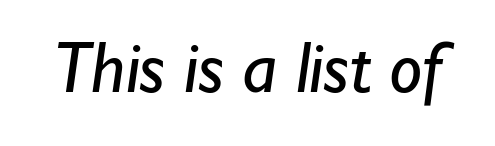
The image shows 74 px regular-weight sans-serif type; set normal letter spacing, not underlined; low stroke contrast and a small x-height.
